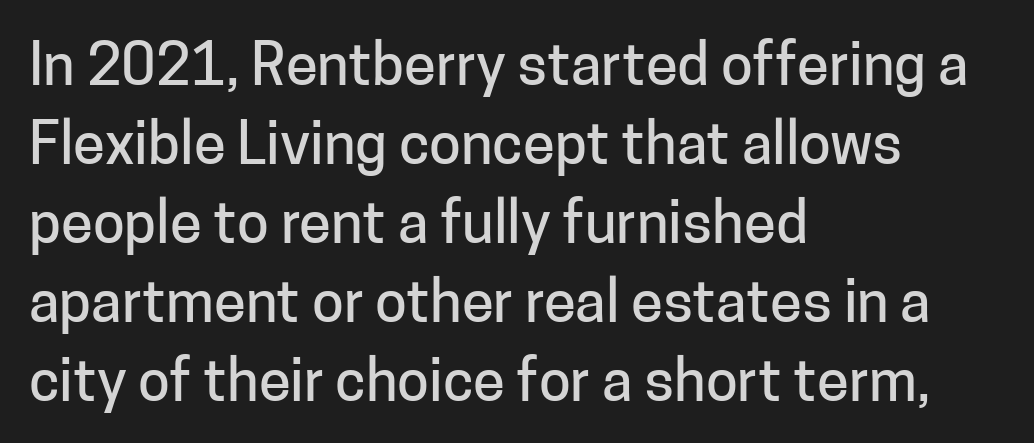
{"serif": "no", "italic": "no", "width": "normal", "stroke_contrast": "low", "x_height": "medium", "monospaced": "no", "underline": "no", "align": "left", "line_spacing": "normal", "line_spacing_ratio": 1.36, "letter_spacing": "normal", "letter_spacing_em": 0.0, "glyph_px": 58}
